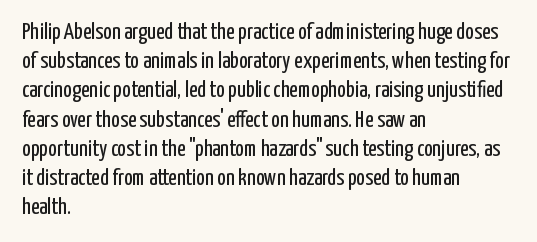
The image shows 23 px text type, upright; set left-aligned, normal line spacing (1.27x), normal letter spacing, not underlined.
